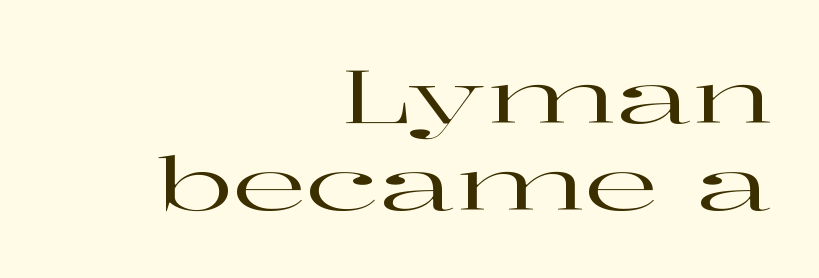
Q: Is the text italic (slanted)? A: No, it is upright.
Q: Is the typeface a serif or a sans-serif typeface? A: Serif.
Q: Is the text underlined? A: No.
Q: How is the paragraph aligned? A: Right-aligned.
Q: Is the spacing between letters normal or unusually wide? A: Normal.
Q: Width (condensed, normal, or wide)? A: Wide.
Q: Stroke contrast? A: High.
Q: x-height? A: Medium.
Q: Monospaced? A: No.
